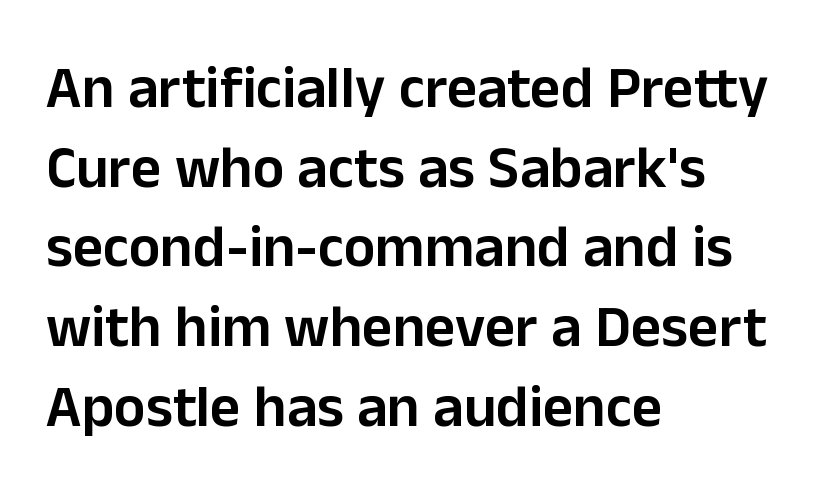
{"serif": "no", "italic": "no", "bold": "semi", "weight": "semibold", "width": "normal", "stroke_contrast": "low", "x_height": "medium", "monospaced": "no", "underline": "no", "align": "left", "line_spacing": "normal", "line_spacing_ratio": 1.35, "letter_spacing": "normal", "letter_spacing_em": 0.0, "glyph_px": 59}
